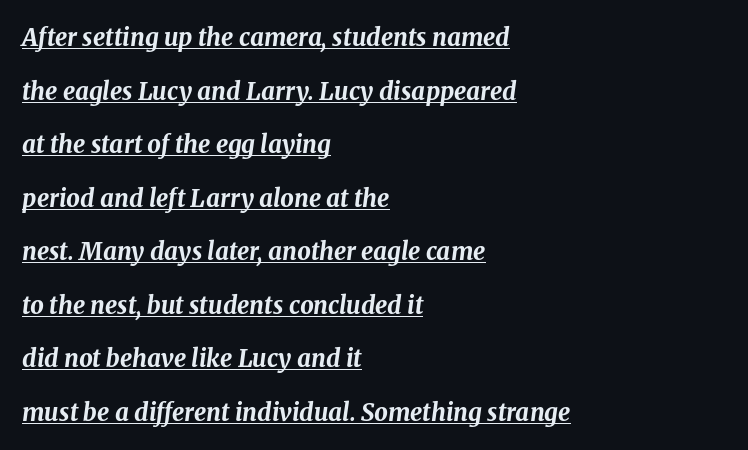
The image shows 24 px bold type, italic (leaning right); set left-aligned, loose line spacing (2.23x), normal letter spacing, underlined.
